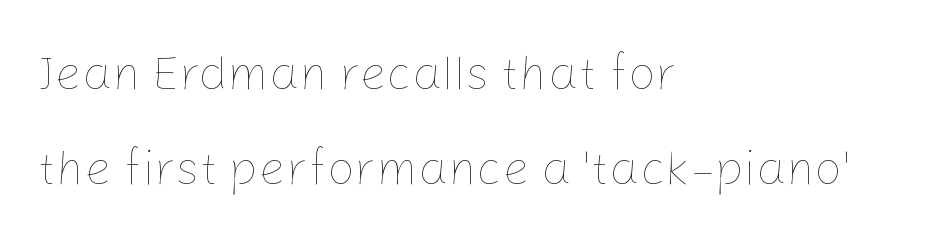
Unbolded letterforms with no extra heft. The strip under each line holds only bare page. The type is set solid horizontally, with unmodified tracking. The leading is generous, giving the passage an open texture.
